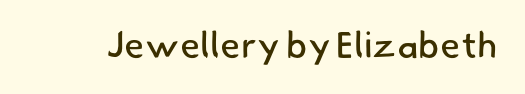
{"serif": "no", "bold": "no", "weight": "regular", "width": "normal", "stroke_contrast": "low", "x_height": "small", "monospaced": "no", "underline": "no", "letter_spacing": "normal", "letter_spacing_em": 0.0, "glyph_px": 37}
